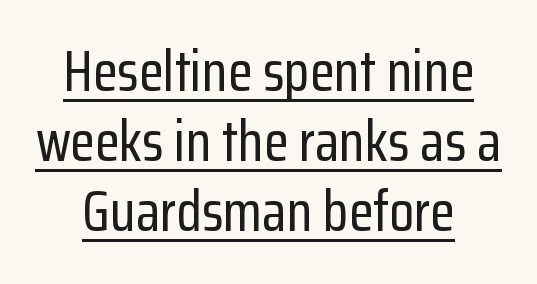
{"serif": "no", "italic": "no", "width": "condensed", "stroke_contrast": "low", "x_height": "medium", "monospaced": "no", "underline": "yes", "align": "center", "line_spacing_ratio": 1.23, "letter_spacing": "normal", "letter_spacing_em": 0.0, "glyph_px": 57}
